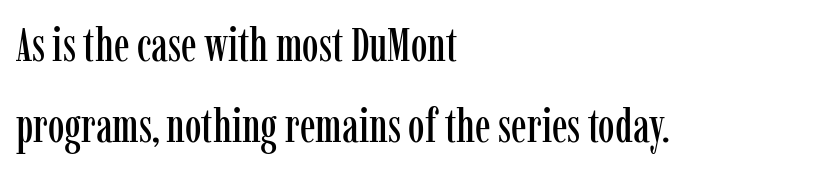
It's the straight-up-and-down kind of type. Descenders hang freely into open space. Is the letter spacing exaggerated? No — it looks like the ordinary default. This rendering employs a face with finishing strokes, i.e., a serif. Compared with a centered layout, this one pins lines to the left instead. Note the varied advance widths — an 'i' is clearly narrower than an 'm'.
